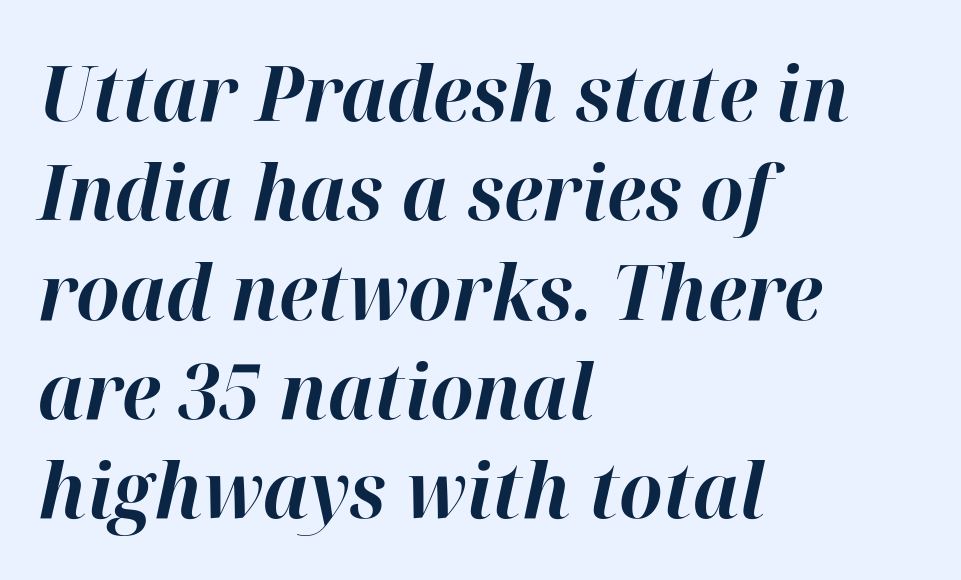
The image shows 77 px bold type, italic (leaning right); set left-aligned, normal line spacing (1.29x), normal letter spacing, not underlined; high stroke contrast and a medium x-height.
